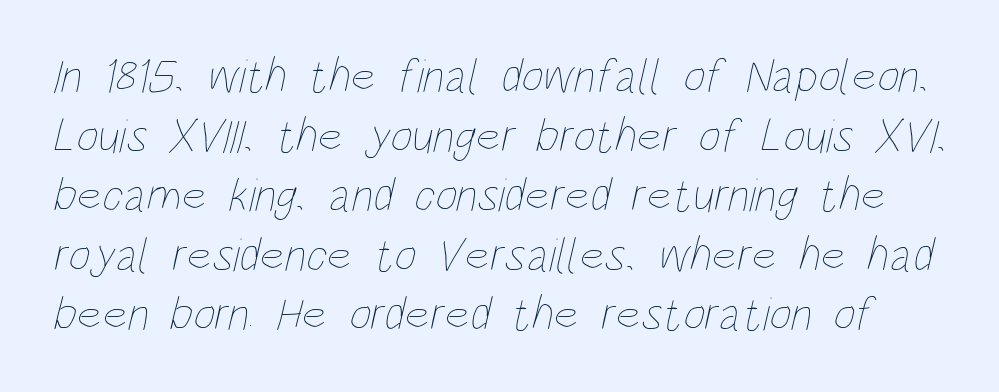
The glyphs are unaccompanied by any horizontal stroke below them. The letters sit at their default tracking, neither squeezed nor spread. Do the characters align in a grid? No, the font is proportional. Compared with a typical body face, this is equally light or lighter still.
